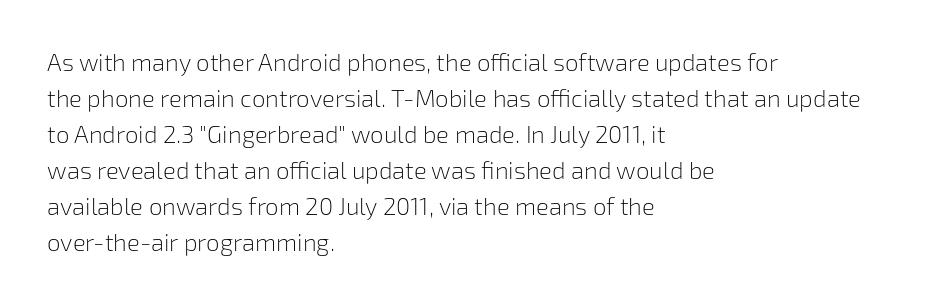
The image shows 24 px text type, upright; set left-aligned, normal line spacing (1.5x), normal letter spacing, not underlined.
